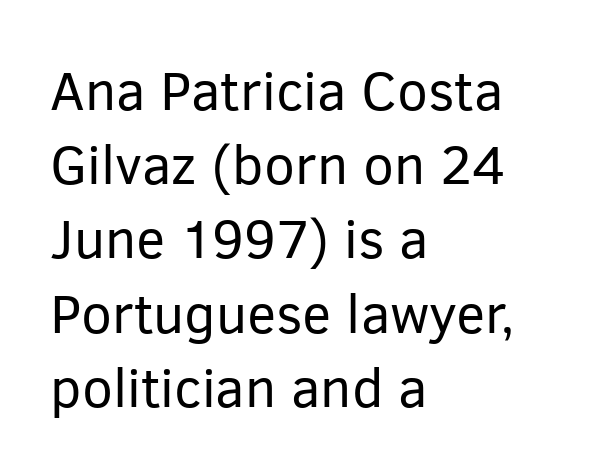
The image shows 55 px regular-weight sans-serif type, upright; set left-aligned, normal line spacing (1.35x), normal letter spacing, not underlined; low stroke contrast and a medium x-height.
